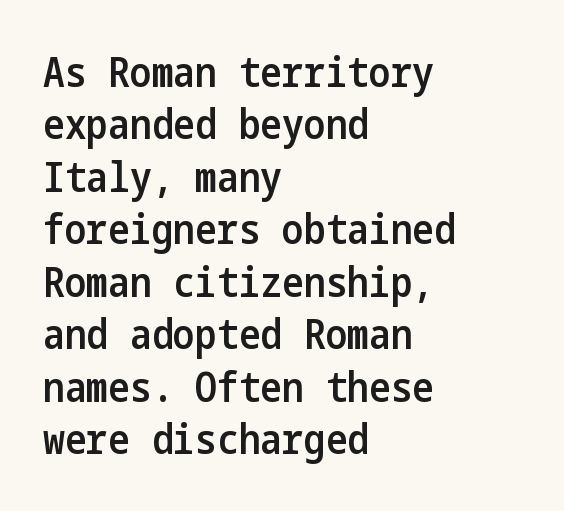
The image shows 41 px semibold, condensed sans-serif type, upright; set left-aligned, normal line spacing (1.28x), normal letter spacing, not underlined; low stroke contrast and a medium x-height.
